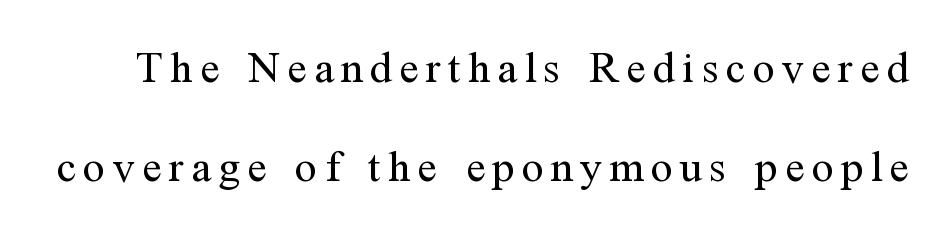
Line spacing here is loose. The letters stand upright; this is a roman face. Note the varied advance widths — an 'i' is clearly narrower than an 'm'. Think standard paragraph weight, or any step lighter than that. The words here are not underlined. The glyphs in this specimen are seriffed.
